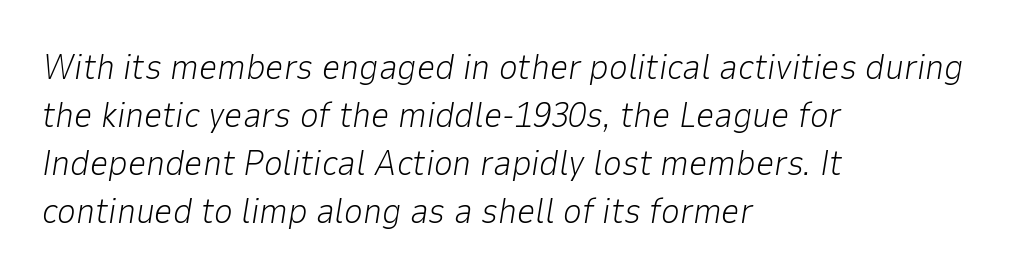
{"italic": "yes", "lean": "right", "slant_degrees": 9, "bold": "no", "weight": "light", "width": "normal", "stroke_contrast": "low", "x_height": "medium", "monospaced": "no", "underline": "no", "align": "left", "line_spacing": "normal", "line_spacing_ratio": 1.33, "letter_spacing": "normal", "letter_spacing_em": 0.0, "glyph_px": 36}
